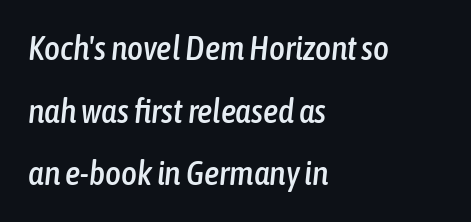
Q: Is the text italic (slanted)? A: Yes, it leans right by about 6 degrees.
Q: Is the text underlined? A: No.
Q: How is the paragraph aligned? A: Left-aligned.
Q: Is the spacing between letters normal or unusually wide? A: Normal.
Q: Width (condensed, normal, or wide)? A: Condensed.
Q: Stroke contrast? A: Low.
Q: x-height? A: Medium.
Q: Monospaced? A: No.
